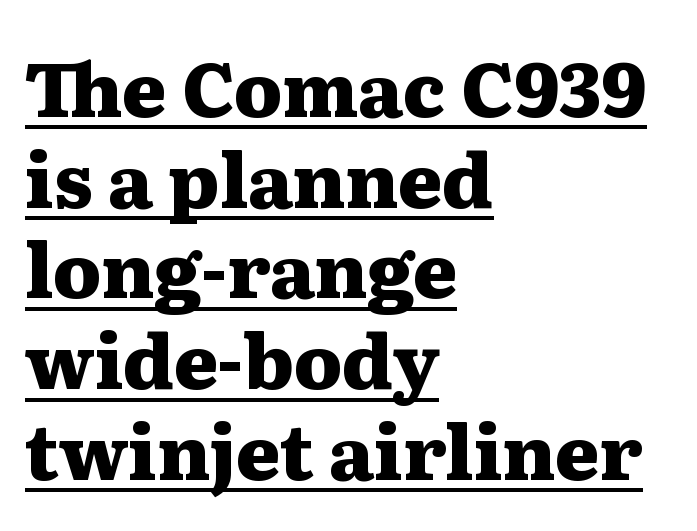
Q: Is the text bold? A: Yes.
Q: Is the text italic (slanted)? A: No, it is upright.
Q: Is the typeface a serif or a sans-serif typeface? A: Serif.
Q: Is the text underlined? A: Yes.
Q: How is the paragraph aligned? A: Left-aligned.
Q: Is the spacing between letters normal or unusually wide? A: Normal.
Q: Width (condensed, normal, or wide)? A: Wide.
Q: Stroke contrast? A: Medium.
Q: x-height? A: Medium.
Q: Monospaced? A: No.
